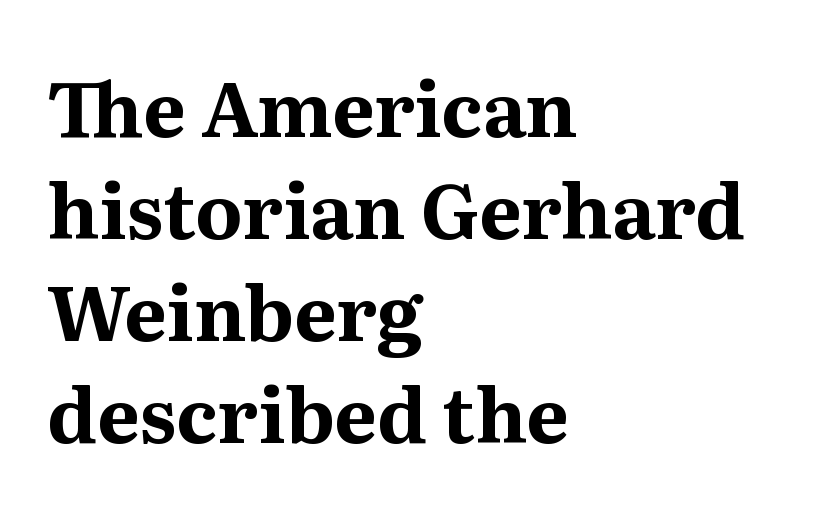
{"serif": "yes", "italic": "no", "bold": "yes", "weight": "bold", "width": "normal", "stroke_contrast": "medium", "x_height": "medium", "monospaced": "no", "underline": "no", "align": "left", "line_spacing": "normal", "line_spacing_ratio": 1.34, "letter_spacing": "normal", "letter_spacing_em": 0.0, "glyph_px": 76}
